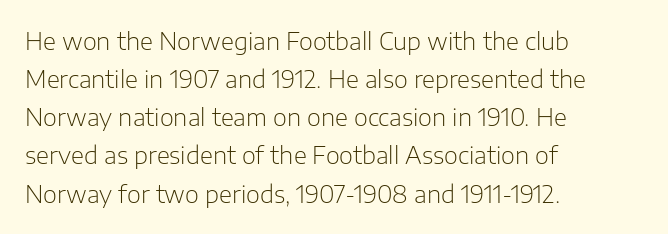
{"italic": "no", "bold": "no", "underline": "no", "align": "left", "line_spacing": "normal", "line_spacing_ratio": 1.59, "letter_spacing": "normal", "letter_spacing_em": 0.0, "glyph_px": 24}
